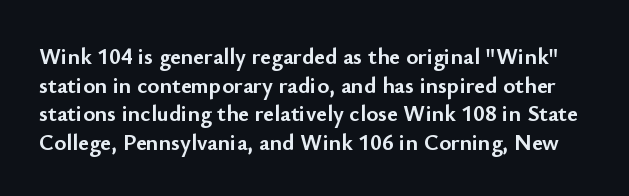
The image shows 23 px bold type, upright; set line spacing 1.24x, normal letter spacing, not underlined.
